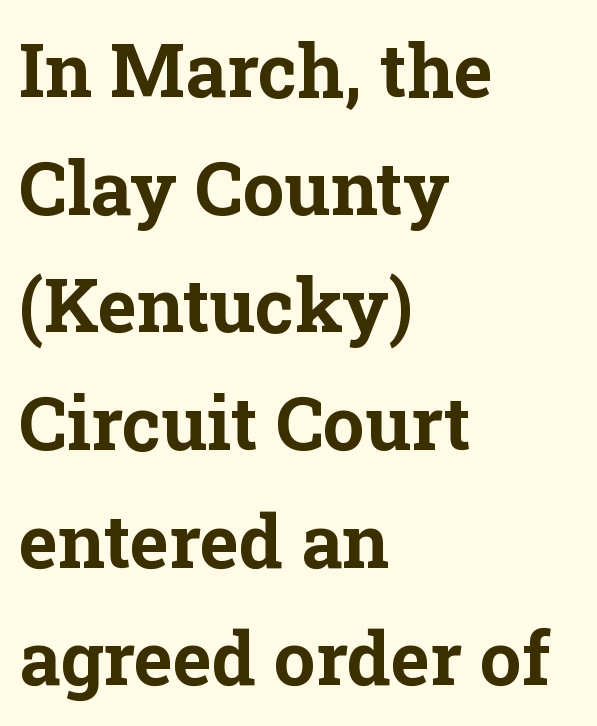
{"serif": "yes", "italic": "no", "bold": "yes", "weight": "bold", "width": "normal", "stroke_contrast": "low", "x_height": "medium", "monospaced": "no", "underline": "no", "align": "left", "line_spacing": "normal", "line_spacing_ratio": 1.59, "letter_spacing": "normal", "letter_spacing_em": 0.0, "glyph_px": 74}
